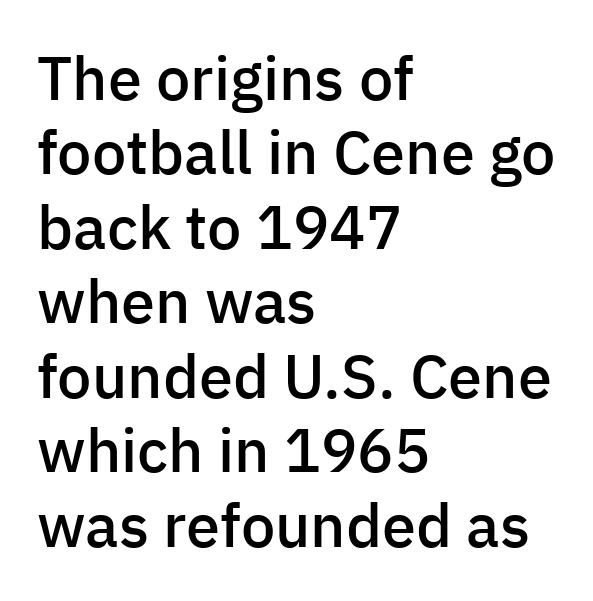
{"serif": "no", "italic": "no", "bold": "semi", "weight": "semibold", "width": "normal", "stroke_contrast": "low", "x_height": "medium", "monospaced": "no", "underline": "no", "align": "left", "line_spacing_ratio": 1.22, "letter_spacing": "normal", "letter_spacing_em": 0.0, "glyph_px": 61}
